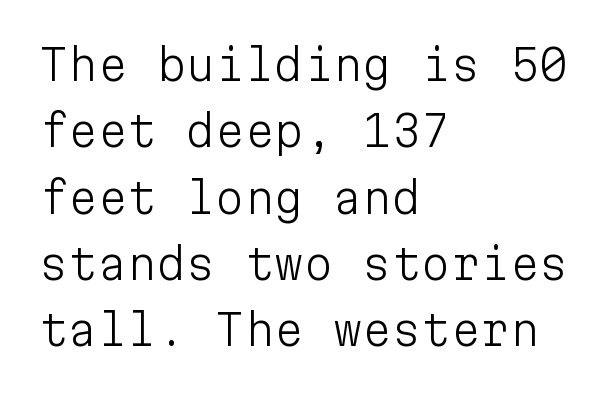
Q: Is the text bold? A: No.
Q: Is the text italic (slanted)? A: No, it is upright.
Q: Is the typeface a serif or a sans-serif typeface? A: Sans-serif.
Q: Is the text underlined? A: No.
Q: How is the paragraph aligned? A: Left-aligned.
Q: Is the spacing between letters normal or unusually wide? A: Normal.
Q: Is the spacing between lines tight, normal or loose? A: Normal.
Q: Width (condensed, normal, or wide)? A: Normal.
Q: Stroke contrast? A: Low.
Q: x-height? A: Medium.
Q: Monospaced? A: Yes.
